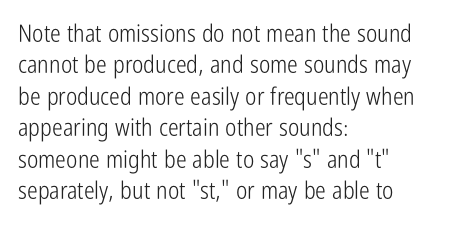
What stands out about the letter spacing? Nothing — it is the standard amount. Unmarked baselines from the first word to the last. The rendering anchors every line to the left-hand side. Regarding leading, the lines here are spaced in the standard way. Compared with a typical body face, this is equally light or lighter still. In terms of posture, this sample is upright.
